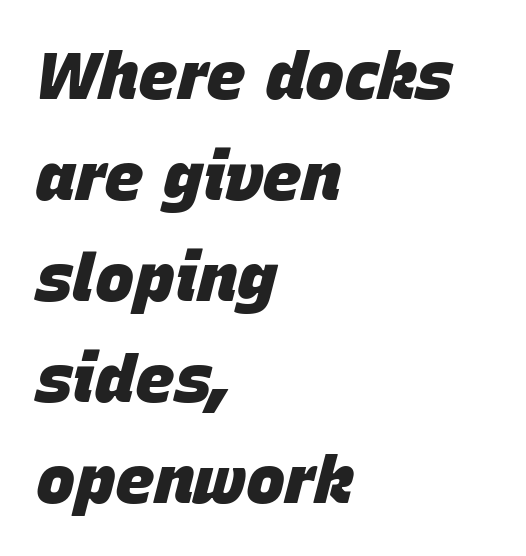
Q: Is the text bold? A: Yes.
Q: Is the text italic (slanted)? A: Yes, it leans right by about 15 degrees.
Q: Is the text underlined? A: No.
Q: How is the paragraph aligned? A: Left-aligned.
Q: Is the spacing between letters normal or unusually wide? A: Normal.
Q: Is the spacing between lines tight, normal or loose? A: Normal.
Q: Width (condensed, normal, or wide)? A: Normal.
Q: Stroke contrast? A: Low.
Q: x-height? A: Large.
Q: Monospaced? A: No.
